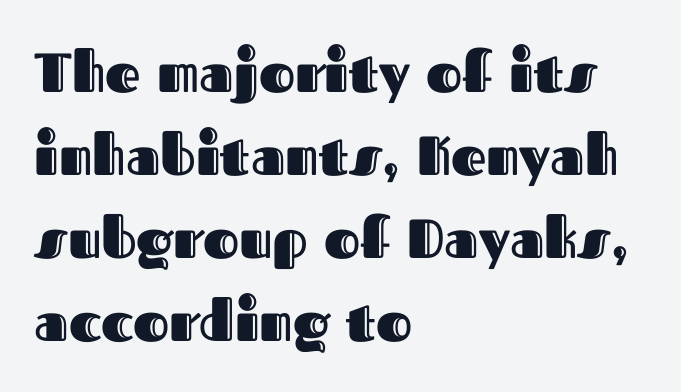
Q: Is the text italic (slanted)? A: No, it is upright.
Q: Is the text underlined? A: No.
Q: How is the paragraph aligned? A: Left-aligned.
Q: Is the spacing between letters normal or unusually wide? A: Normal.
Q: Is the spacing between lines tight, normal or loose? A: Normal.
Q: Width (condensed, normal, or wide)? A: Normal.
Q: x-height? A: Medium.
Q: Monospaced? A: No.
